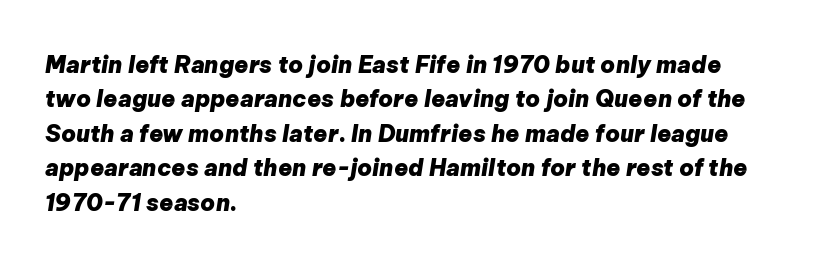
The image shows 23 px bold type, italic (leaning right); set left-aligned, normal line spacing (1.5x), normal letter spacing, not underlined.
